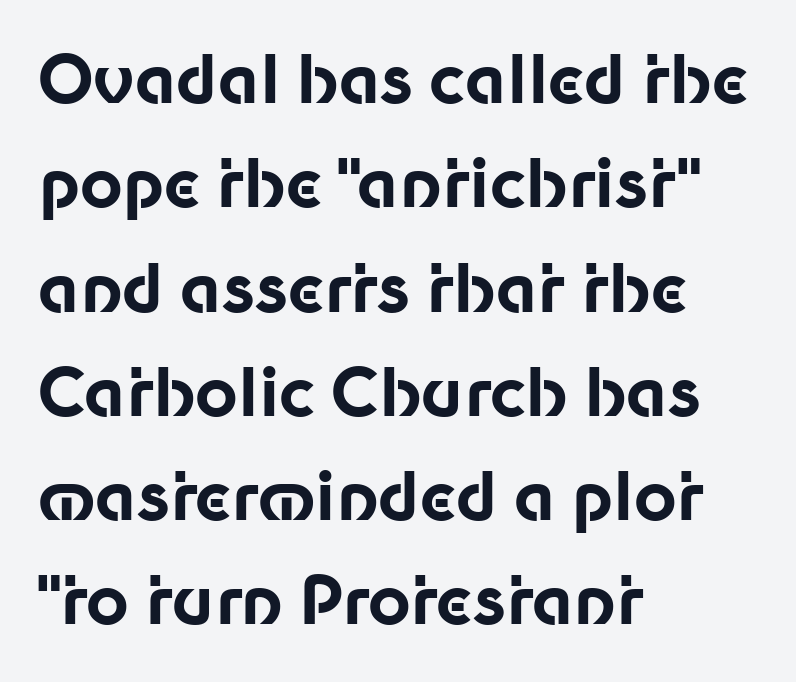
Q: Is the text bold? A: Yes.
Q: Is the text italic (slanted)? A: No, it is upright.
Q: Is the typeface a serif or a sans-serif typeface? A: Sans-serif.
Q: Is the text underlined? A: No.
Q: How is the paragraph aligned? A: Left-aligned.
Q: Is the spacing between letters normal or unusually wide? A: Normal.
Q: Is the spacing between lines tight, normal or loose? A: Normal.
Q: Width (condensed, normal, or wide)? A: Normal.
Q: Stroke contrast? A: Low.
Q: x-height? A: Medium.
Q: Monospaced? A: No.
